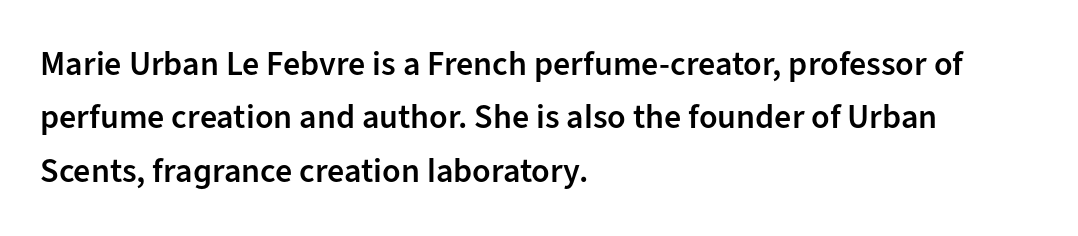
Q: Is the text bold? A: Semi-bold.
Q: Is the text italic (slanted)? A: No, it is upright.
Q: Is the typeface a serif or a sans-serif typeface? A: Sans-serif.
Q: Is the text underlined? A: No.
Q: How is the paragraph aligned? A: Left-aligned.
Q: Is the spacing between letters normal or unusually wide? A: Normal.
Q: Is the spacing between lines tight, normal or loose? A: Normal.
Q: Width (condensed, normal, or wide)? A: Normal.
Q: Stroke contrast? A: Low.
Q: x-height? A: Medium.
Q: Monospaced? A: No.
